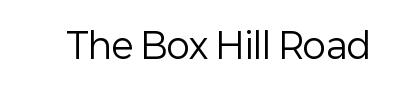
Default kerning and tracking; the words read as compact shapes. The typeface has the unassuming heft of standard copy or less. If you drew a line through each stem, it would be perfectly vertical. The rendering uses natural spacing where letterforms have individual widths.
